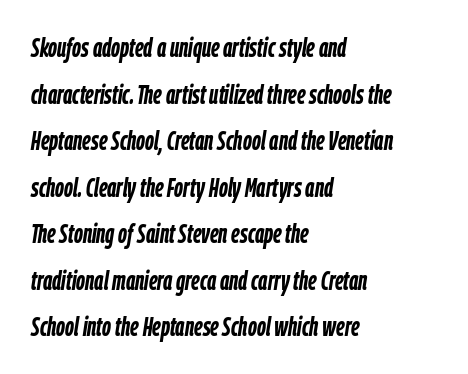
The image shows 26 px bold type, italic (leaning right); set left-aligned, line spacing 1.79x, normal letter spacing, not underlined.
